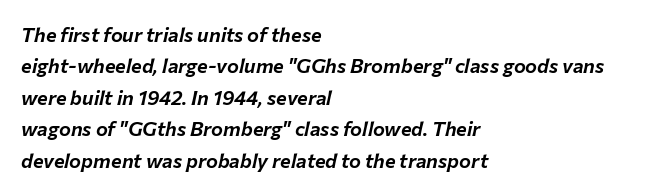
{"italic": "yes", "lean": "right", "slant_degrees": 12, "underline": "no", "align": "left", "line_spacing": "normal", "line_spacing_ratio": 1.57, "letter_spacing": "normal", "letter_spacing_em": 0.0, "glyph_px": 20}
